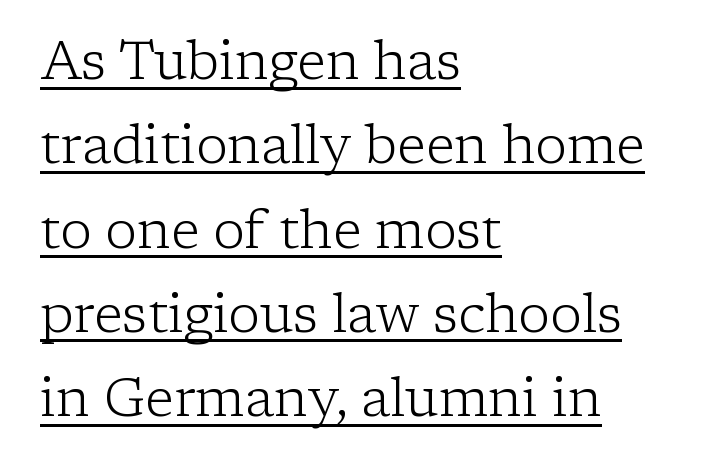
The rendering uses a moderate line-height, typical for paragraphs. The weight would be labelled regular, book, light, or lighter still. You can see a thin bar hugging the bottom of the glyphs. Little horizontal feet cap the strokes, marking this as serif type. Leftover space on each line is placed entirely after the last word.
